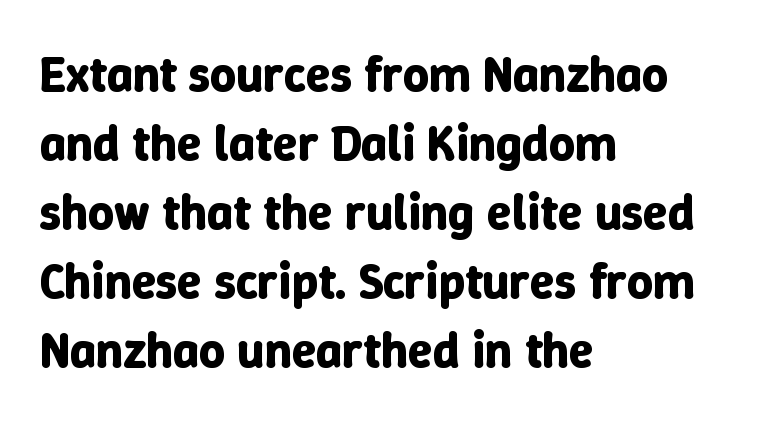
Q: Is the text bold? A: Yes.
Q: Is the text italic (slanted)? A: No, it is upright.
Q: Is the text underlined? A: No.
Q: How is the paragraph aligned? A: Left-aligned.
Q: Is the spacing between letters normal or unusually wide? A: Normal.
Q: Is the spacing between lines tight, normal or loose? A: Normal.
Q: Width (condensed, normal, or wide)? A: Normal.
Q: Stroke contrast? A: Low.
Q: x-height? A: Medium.
Q: Monospaced? A: No.
